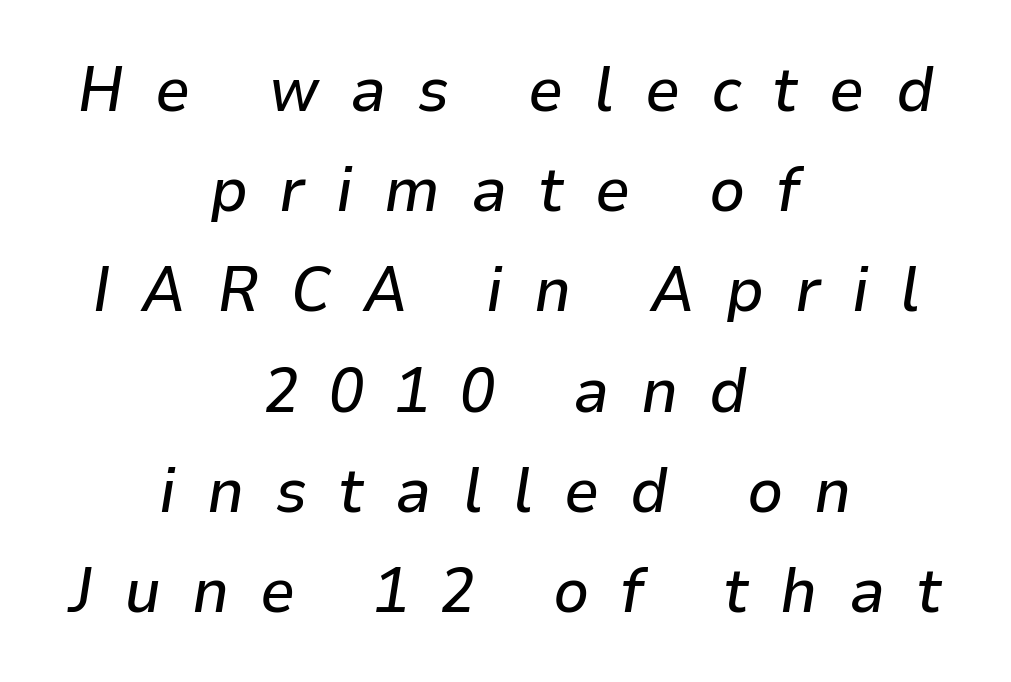
Q: Is the text italic (slanted)? A: Yes, it leans right by about 9 degrees.
Q: Is the text underlined? A: No.
Q: How is the paragraph aligned? A: Centered.
Q: Is the spacing between letters normal or unusually wide? A: Unusually wide.
Q: Is the spacing between lines tight, normal or loose? A: Normal.
Q: Width (condensed, normal, or wide)? A: Normal.
Q: Stroke contrast? A: Low.
Q: x-height? A: Medium.
Q: Monospaced? A: No.
